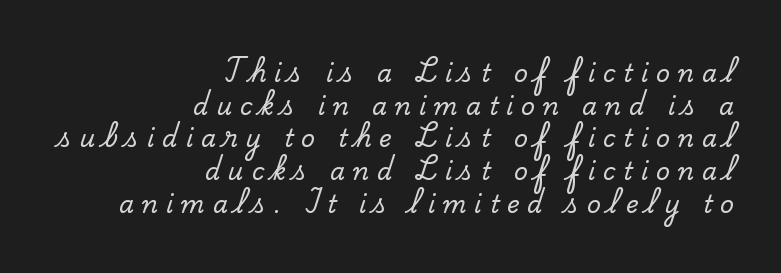
Q: Is the text italic (slanted)? A: Yes.
Q: Is the text underlined? A: No.
Q: How is the paragraph aligned? A: Right-aligned.
Q: Is the spacing between letters normal or unusually wide? A: Unusually wide.
Q: Is the spacing between lines tight, normal or loose? A: Normal.
